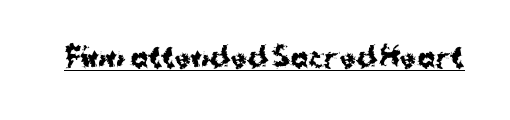
{"italic": "no", "bold": "yes", "underline": "yes", "letter_spacing": "normal", "letter_spacing_em": 0.0, "glyph_px": 27}
